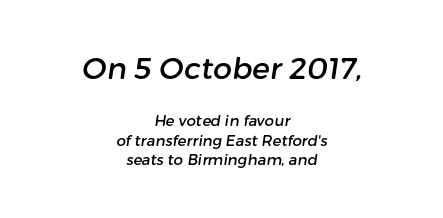
Letterform terminals end flat and unadorned throughout the passage. The string is rendered with underlining switched off. Both edges are ragged and mirror each other, which tells us the setting is centered. The emphasis by scale lands on block number one, above. Note the varied advance widths — an 'i' is clearly narrower than an 'm'. The line texture is even and compact thanks to regular tracking.
